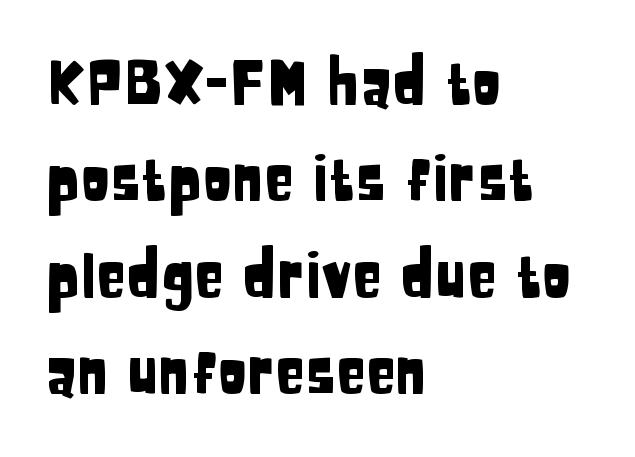
The image shows 61 px condensed sans-serif type, upright; set left-aligned, normal line spacing (1.58x), normal letter spacing, not underlined; low stroke contrast and a large x-height.
